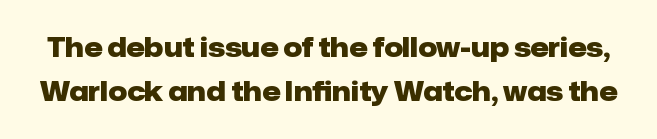
{"italic": "no", "bold": "yes", "underline": "no", "line_spacing": "normal", "line_spacing_ratio": 1.7, "letter_spacing": "normal", "letter_spacing_em": 0.0, "glyph_px": 26}
